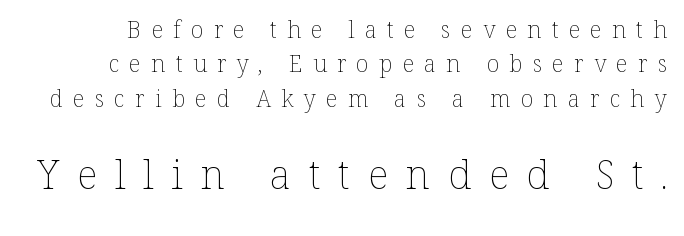
Is this a heavy cut? Hardly; it is regular or lighter. Does the lettering tilt? It doesn't — this is upright. Which chunk is bigger? The second one — the bottom block dwarfs the top. Between one letter and the next there's a generous, obvious gap.
